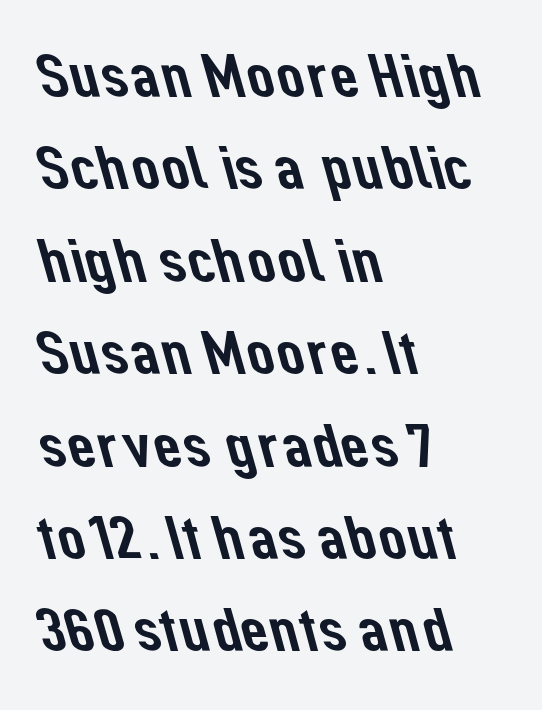
{"serif": "no", "width": "normal", "stroke_contrast": "low", "x_height": "medium", "monospaced": "no", "underline": "no", "align": "left", "line_spacing": "normal", "line_spacing_ratio": 1.49, "letter_spacing": "normal", "letter_spacing_em": 0.0, "glyph_px": 62}
